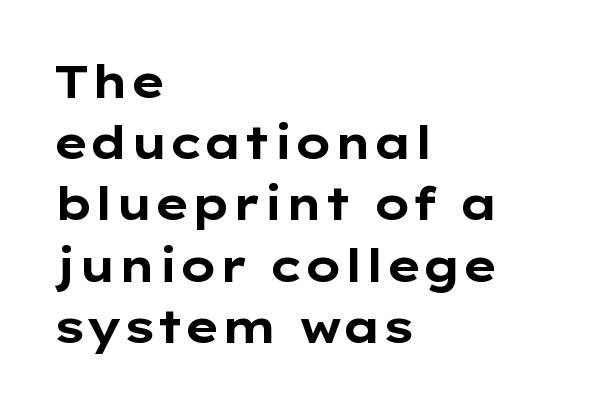
These lines keep a tight, regular rhythm from letter to letter. The rows are spaced the way most documents space them. Line starts are locked; line ends wander. Spacing verdict: proportional, widths tailored to each character. Style check: upright. Typographic density is high because the face is bold.
